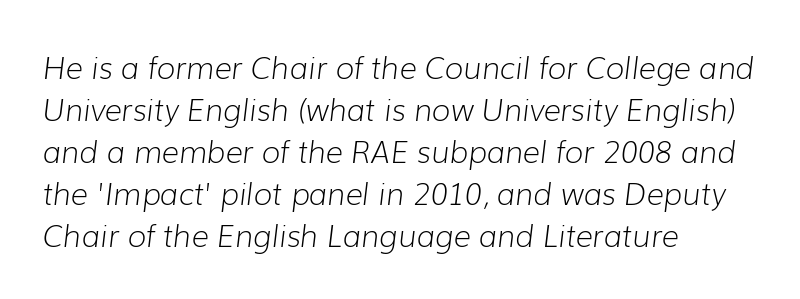
{"italic": "yes", "lean": "right", "slant_degrees": 7, "bold": "no", "weight": "light", "width": "normal", "stroke_contrast": "low", "x_height": "medium", "monospaced": "no", "underline": "no", "align": "left", "line_spacing": "normal", "line_spacing_ratio": 1.4, "letter_spacing": "normal", "letter_spacing_em": 0.0, "glyph_px": 30}
